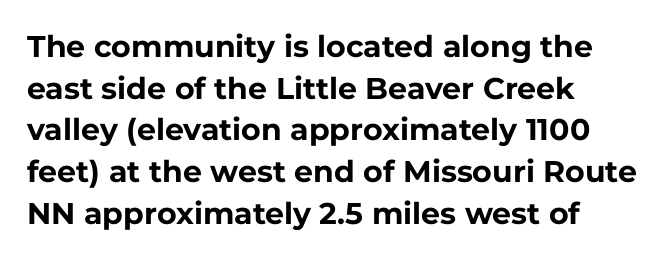
{"serif": "no", "italic": "no", "bold": "yes", "weight": "bold", "width": "normal", "stroke_contrast": "low", "x_height": "medium", "monospaced": "no", "underline": "no", "align": "left", "line_spacing": "normal", "line_spacing_ratio": 1.39, "letter_spacing": "normal", "letter_spacing_em": 0.0, "glyph_px": 30}
